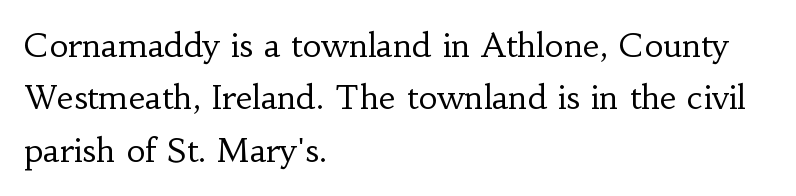
{"serif": "yes", "italic": "no", "bold": "no", "weight": "regular", "width": "normal", "stroke_contrast": "low", "x_height": "small", "monospaced": "no", "underline": "no", "align": "left", "line_spacing": "normal", "line_spacing_ratio": 1.59, "letter_spacing": "normal", "letter_spacing_em": 0.0, "glyph_px": 33}
